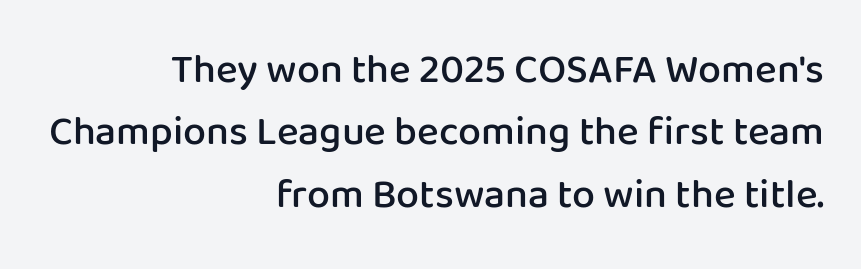
Observe the absence of serifs on each vertical stroke in this sample. Slightly chunky letters — semibold, I'd say, not full bold. In terms of posture, this sample is upright. Students, observe: this is what conventionally led text looks like. Each letter keeps its own natural width here, so spacing adapts to shape. Has an underline been added? It has not.
